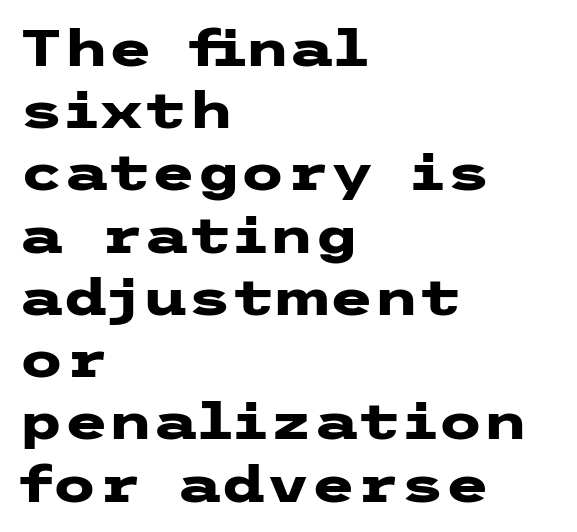
The image shows 51 px heavy, wide sans-serif type, upright; set left-aligned, line spacing 1.22x, normal letter spacing, not underlined; low stroke contrast and a medium x-height.
